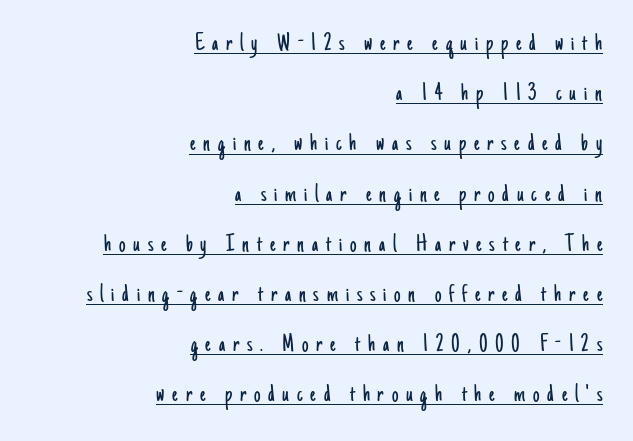
Q: Is the text bold? A: No.
Q: Is the text italic (slanted)? A: No, it is upright.
Q: Is the text underlined? A: Yes.
Q: How is the paragraph aligned? A: Right-aligned.
Q: Is the spacing between letters normal or unusually wide? A: Unusually wide.
Q: Is the spacing between lines tight, normal or loose? A: Loose.
